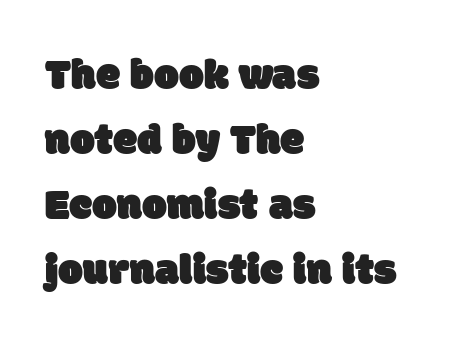
The image shows 44 px sans-serif type; set left-aligned, normal line spacing (1.48x), normal letter spacing, not underlined; low stroke contrast and a large x-height.
